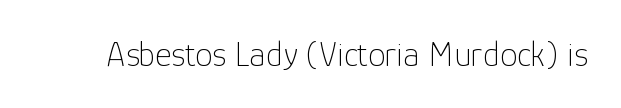
{"serif": "no", "italic": "no", "bold": "no", "weight": "thin", "width": "normal", "stroke_contrast": "low", "x_height": "medium", "monospaced": "no", "underline": "no", "letter_spacing": "normal", "letter_spacing_em": 0.0, "glyph_px": 35}
